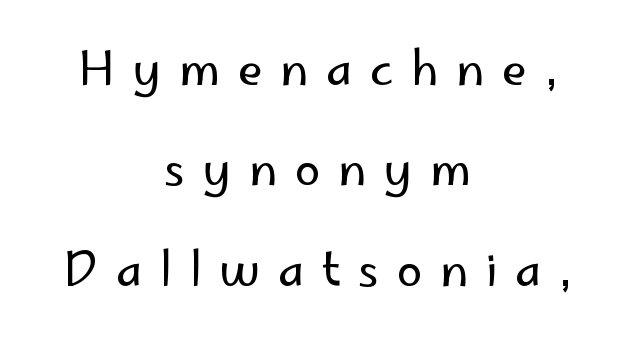
{"serif": "no", "italic": "no", "bold": "no", "weight": "regular", "width": "normal", "stroke_contrast": "low", "x_height": "small", "monospaced": "no", "underline": "no", "align": "center", "line_spacing": "loose", "line_spacing_ratio": 2.18, "letter_spacing": "wide", "letter_spacing_em": 0.38, "glyph_px": 46}
